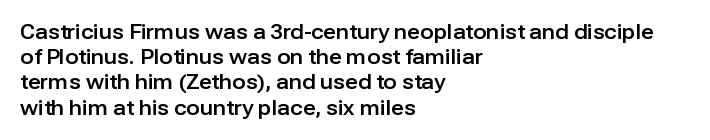
Q: Is the text italic (slanted)? A: No, it is upright.
Q: Is the text underlined? A: No.
Q: How is the paragraph aligned? A: Left-aligned.
Q: Is the spacing between letters normal or unusually wide? A: Normal.
Q: Is the spacing between lines tight, normal or loose? A: Normal.
